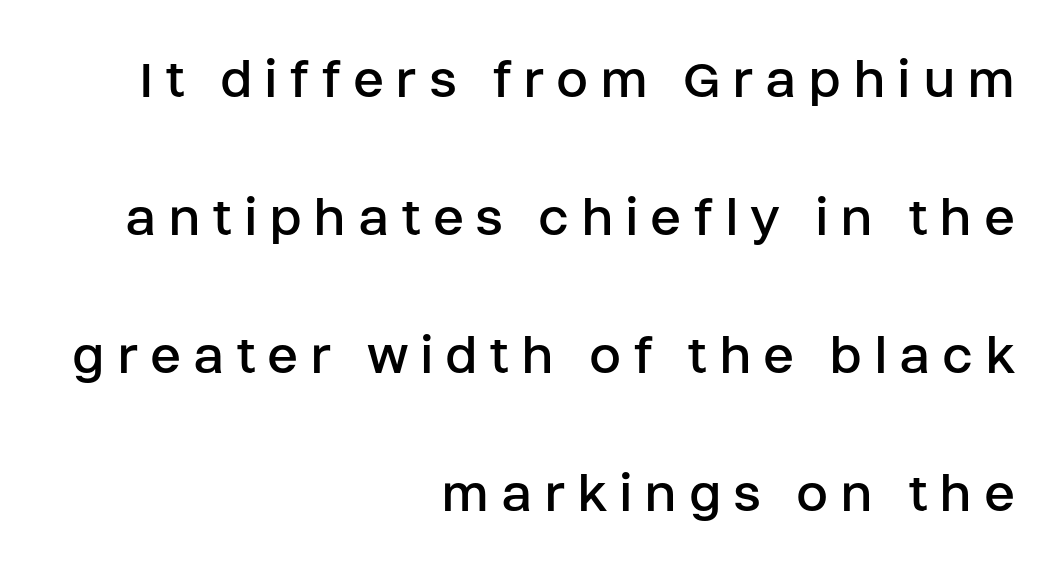
Q: Is the text bold? A: No.
Q: Is the text italic (slanted)? A: No, it is upright.
Q: Is the typeface a serif or a sans-serif typeface? A: Sans-serif.
Q: Is the text underlined? A: No.
Q: How is the paragraph aligned? A: Right-aligned.
Q: Is the spacing between letters normal or unusually wide? A: Unusually wide.
Q: Is the spacing between lines tight, normal or loose? A: Loose.
Q: Width (condensed, normal, or wide)? A: Normal.
Q: Stroke contrast? A: Low.
Q: x-height? A: Large.
Q: Monospaced? A: No.
